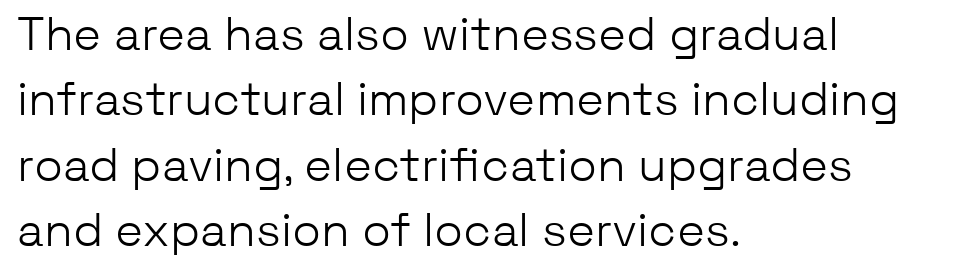
The image shows 47 px light sans-serif type, upright; set left-aligned, normal line spacing (1.39x), normal letter spacing, not underlined; low stroke contrast and a medium x-height.
